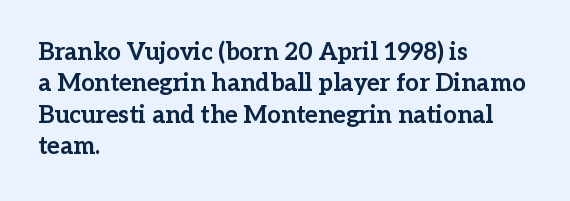
{"italic": "no", "bold": "yes", "underline": "no", "align": "left", "line_spacing": "normal", "line_spacing_ratio": 1.31, "letter_spacing": "normal", "letter_spacing_em": 0.0, "glyph_px": 24}
